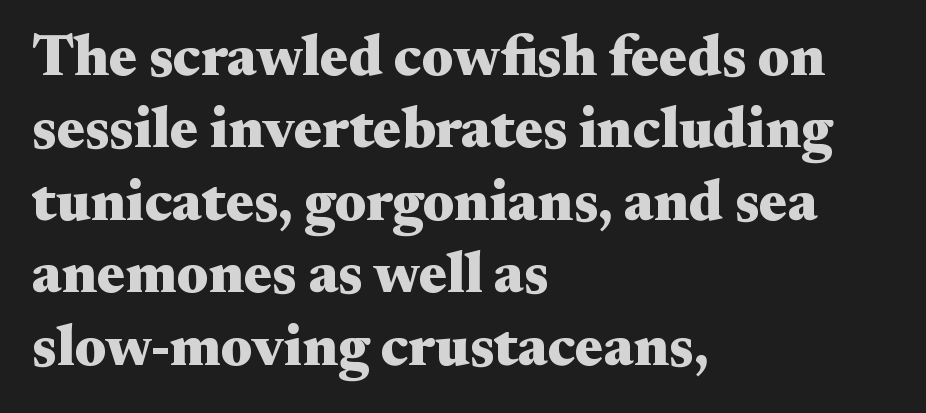
The image shows 58 px heavy, wide serif type, upright; set left-aligned, normal line spacing (1.25x), normal letter spacing, not underlined; medium stroke contrast and a small x-height.
